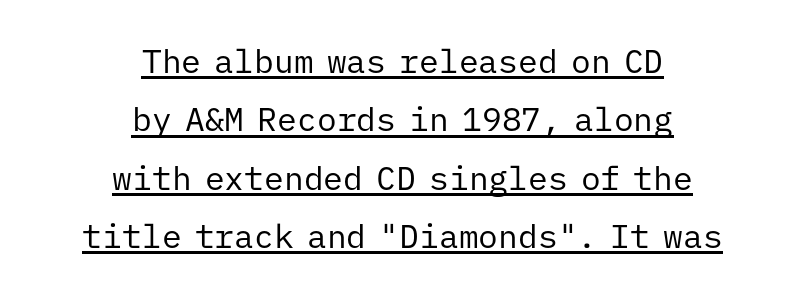
{"serif": "no", "italic": "no", "bold": "no", "weight": "regular", "width": "normal", "stroke_contrast": "low", "x_height": "medium", "monospaced": "yes", "underline": "yes", "align": "center", "line_spacing_ratio": 1.77, "letter_spacing": "normal", "letter_spacing_em": 0.0, "glyph_px": 33}
